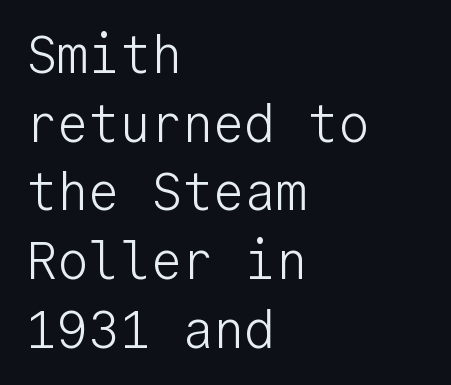
Q: Is the text bold? A: No.
Q: Is the text italic (slanted)? A: No, it is upright.
Q: Is the typeface a serif or a sans-serif typeface? A: Sans-serif.
Q: Is the text underlined? A: No.
Q: How is the paragraph aligned? A: Left-aligned.
Q: Is the spacing between letters normal or unusually wide? A: Normal.
Q: Is the spacing between lines tight, normal or loose? A: Normal.
Q: Width (condensed, normal, or wide)? A: Normal.
Q: Stroke contrast? A: Low.
Q: x-height? A: Medium.
Q: Monospaced? A: Yes.
